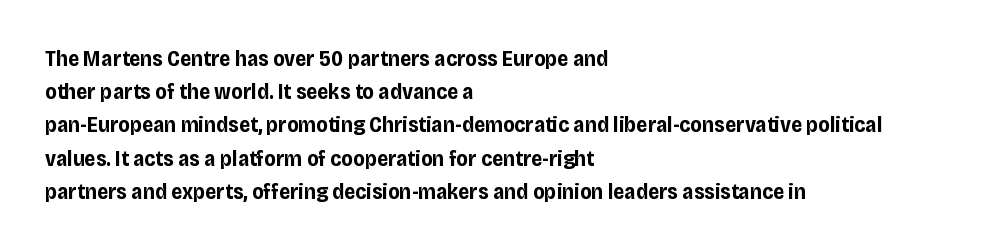
Q: Is the text bold? A: Yes.
Q: Is the text italic (slanted)? A: No, it is upright.
Q: Is the text underlined? A: No.
Q: How is the paragraph aligned? A: Left-aligned.
Q: Is the spacing between letters normal or unusually wide? A: Normal.
Q: Is the spacing between lines tight, normal or loose? A: Normal.
